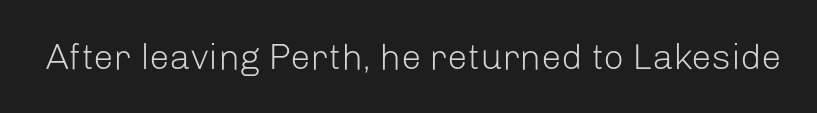
Each letter's strokes conclude bluntly, with no projecting serifs. Does the lettering tilt? It doesn't — this is upright. These lines are rendered in a variable-pitch font. The space directly below the letters is spotless.
